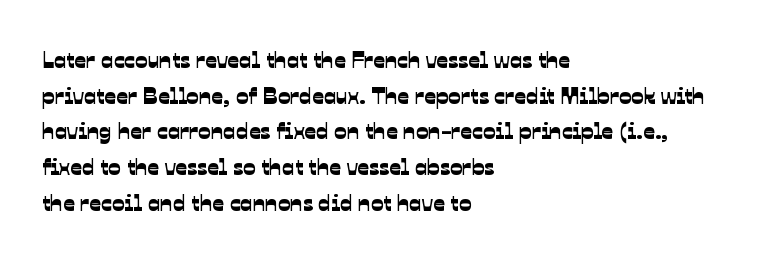
{"underline": "no", "align": "left", "line_spacing": "normal", "line_spacing_ratio": 1.55, "letter_spacing": "normal", "letter_spacing_em": 0.0, "glyph_px": 23}
